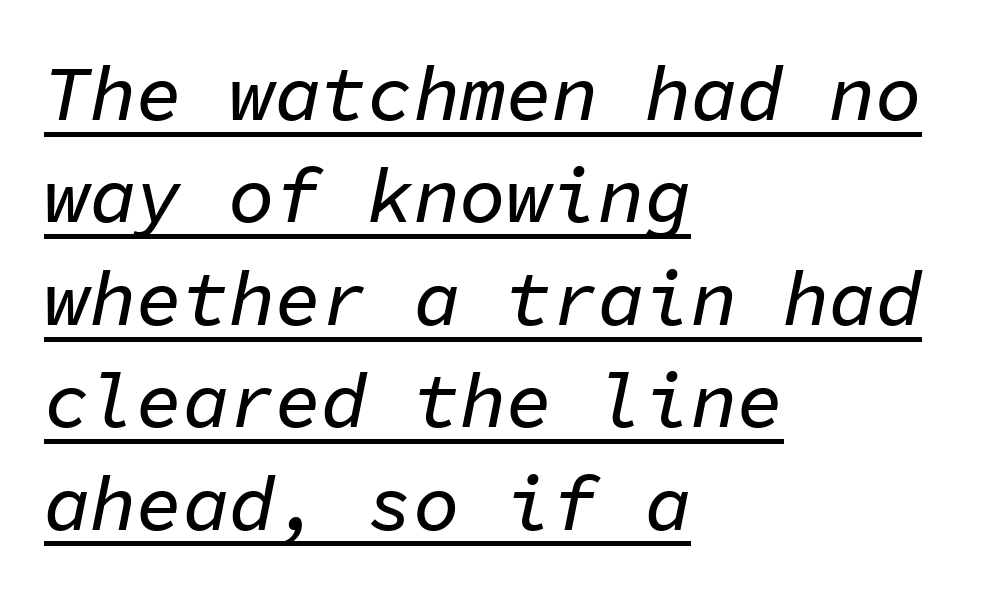
The image shows 77 px text type, italic (leaning right), monospaced; set left-aligned, normal line spacing (1.33x), normal letter spacing, underlined; low stroke contrast and a medium x-height.
